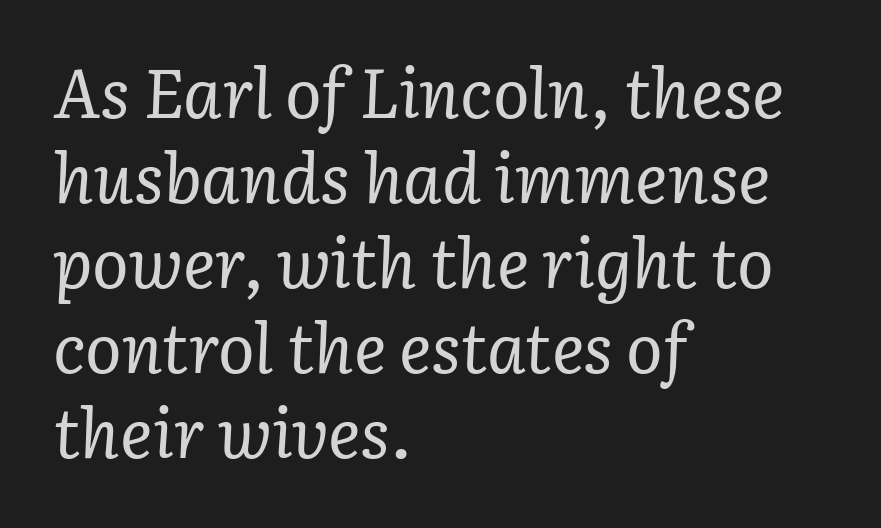
Q: Is the text bold? A: No.
Q: Is the text italic (slanted)? A: Yes, it leans right by about 3 degrees.
Q: Is the typeface a serif or a sans-serif typeface? A: Serif.
Q: Is the text underlined? A: No.
Q: How is the paragraph aligned? A: Left-aligned.
Q: Is the spacing between letters normal or unusually wide? A: Normal.
Q: Is the spacing between lines tight, normal or loose? A: Normal.
Q: Width (condensed, normal, or wide)? A: Normal.
Q: Stroke contrast? A: Low.
Q: x-height? A: Medium.
Q: Monospaced? A: No.
